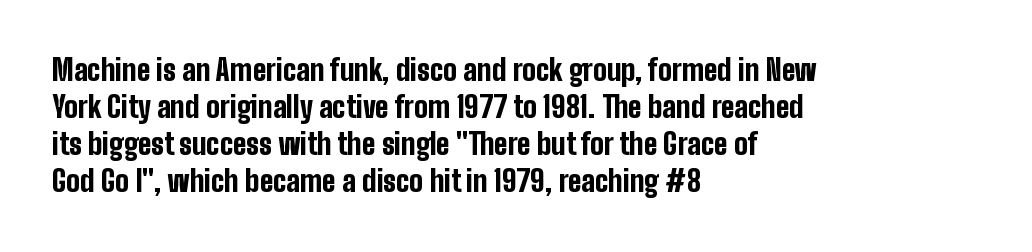
{"serif": "no", "italic": "no", "bold": "yes", "weight": "bold", "width": "condensed", "stroke_contrast": "low", "x_height": "medium", "monospaced": "no", "underline": "no", "align": "left", "line_spacing": "normal", "line_spacing_ratio": 1.28, "letter_spacing": "normal", "letter_spacing_em": 0.0, "glyph_px": 29}
